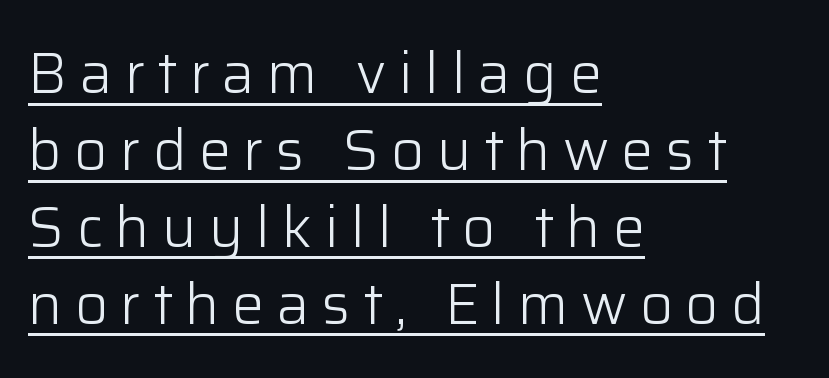
{"serif": "no", "italic": "no", "bold": "no", "weight": "light", "width": "normal", "stroke_contrast": "low", "x_height": "medium", "monospaced": "no", "underline": "yes", "align": "left", "line_spacing": "normal", "line_spacing_ratio": 1.35, "letter_spacing": "wide", "letter_spacing_em": 0.22, "glyph_px": 57}
